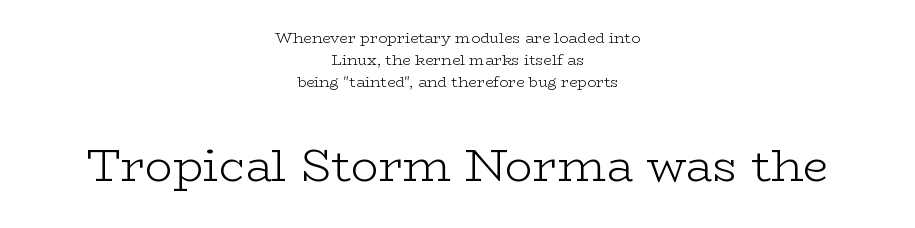
Here the glyphs are tracked normally, forming tight word shapes. Stroke terminals: seriffed. Reading top to bottom, the characters get bigger at the block break. The cut favours lightness, reaching ordinary text weight at its darkest. Quick note: underline off.
